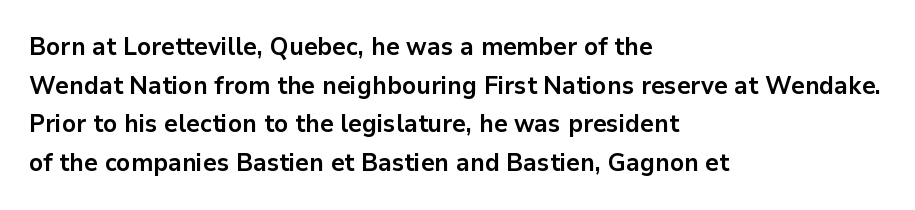
Lines of text with bare space underneath. Default kerning and tracking; the words read as compact shapes. Typeset ragged right — the left edge is the straight one. Regarding leading, the lines here are spaced in the standard way. Every stem runs plumb, perpendicular to the baseline.
